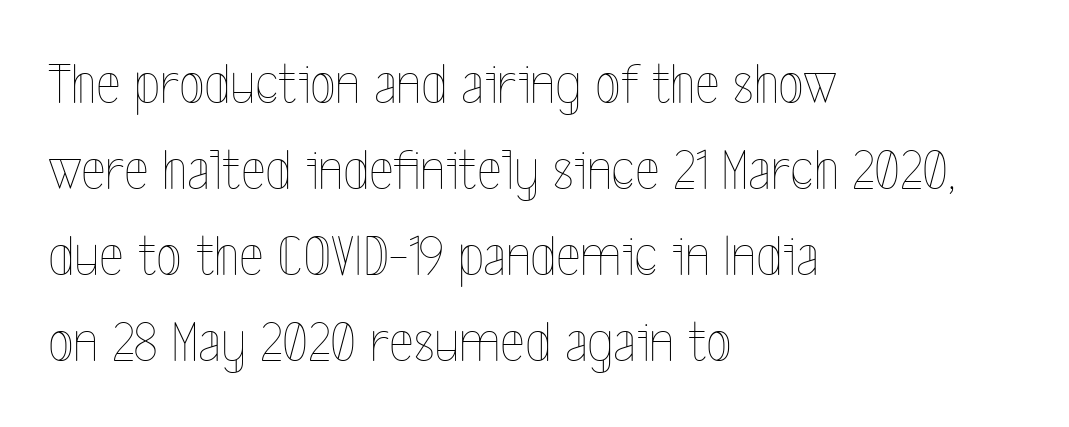
{"italic": "no", "bold": "no", "weight": "thin", "width": "condensed", "x_height": "medium", "monospaced": "no", "underline": "no", "align": "left", "line_spacing": "normal", "line_spacing_ratio": 1.46, "letter_spacing": "normal", "letter_spacing_em": 0.0, "glyph_px": 59}
